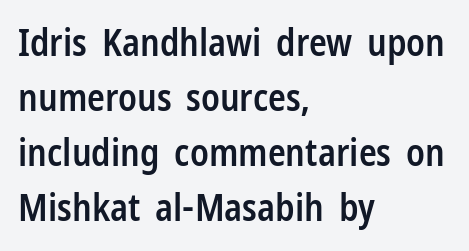
All the whitespace from short lines collects on the right. Stroke terminals: plain, sans-serif. Regarding leading, the lines here are spaced in the standard way. Quick note: underline off.
